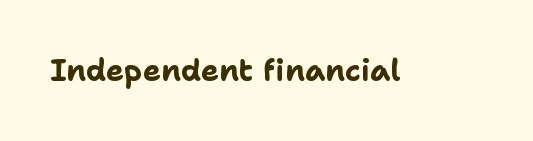
The specimen reads as upright at a glance. In terms of letterform style, serifs are entirely absent. What stands out about the letter spacing? Nothing — it is the standard amount. Chunky letters — that's bold for sure. Proportional: the letters do not fall into vertical columns. Check under the words: just untouched page.
